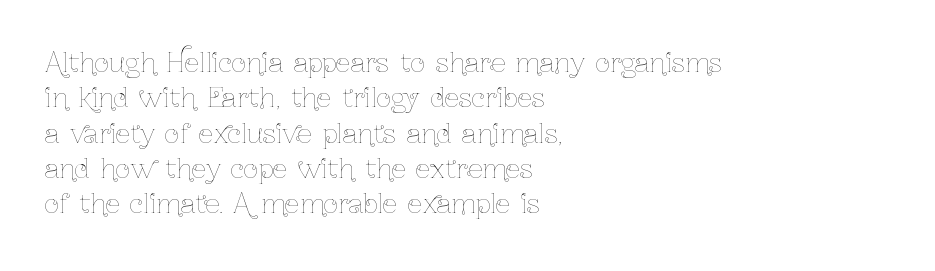
Q: Is the text bold? A: No.
Q: Is the text italic (slanted)? A: No, it is upright.
Q: Is the text underlined? A: No.
Q: How is the paragraph aligned? A: Left-aligned.
Q: Is the spacing between letters normal or unusually wide? A: Normal.
Q: Is the spacing between lines tight, normal or loose? A: Normal.
